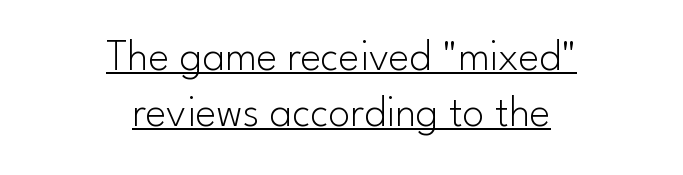
Q: Is the text bold? A: No.
Q: Is the text italic (slanted)? A: No, it is upright.
Q: Is the typeface a serif or a sans-serif typeface? A: Sans-serif.
Q: Is the text underlined? A: Yes.
Q: How is the paragraph aligned? A: Centered.
Q: Is the spacing between letters normal or unusually wide? A: Normal.
Q: Is the spacing between lines tight, normal or loose? A: Normal.
Q: Width (condensed, normal, or wide)? A: Normal.
Q: Stroke contrast? A: Low.
Q: x-height? A: Small.
Q: Monospaced? A: No.
